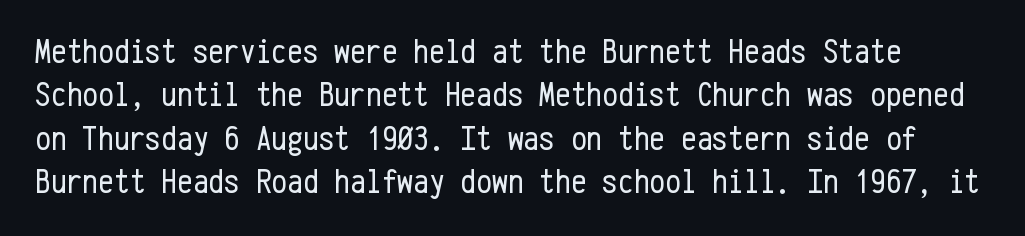
Q: Is the text bold? A: No.
Q: Is the text italic (slanted)? A: No, it is upright.
Q: Is the typeface a serif or a sans-serif typeface? A: Sans-serif.
Q: Is the text underlined? A: No.
Q: Is the spacing between letters normal or unusually wide? A: Normal.
Q: Width (condensed, normal, or wide)? A: Condensed.
Q: Stroke contrast? A: Low.
Q: x-height? A: Medium.
Q: Monospaced? A: Yes.
